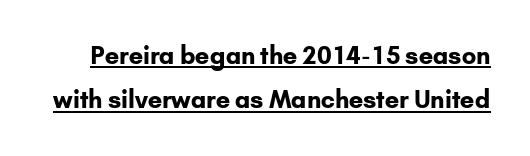
Heavy, bold letterforms. Is there any slant? The stems are plumb. Beneath each row of characters lies a ruled line. Nothing unusual about the tracking: characters are spaced as the font intends.
